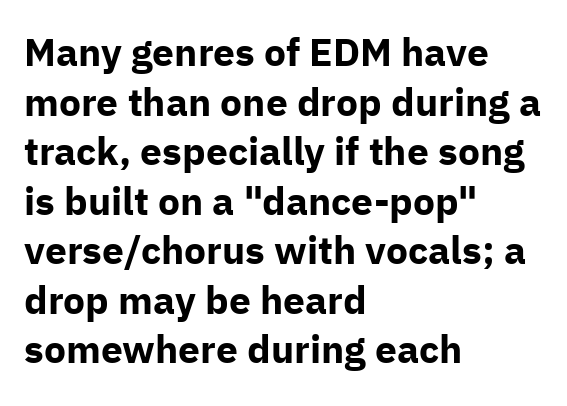
In terms of letterspacing, this is plain default setting. The glyphs are unaccompanied by any horizontal stroke below them. The font's upright variant was chosen for this text. The font family rendered here belongs to the sans-serif group. The setting favours the left margin, as ordinary paragraphs usually do.
